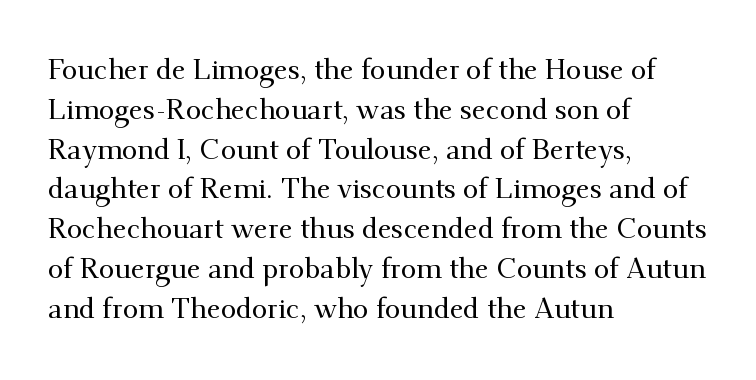
Q: Is the text italic (slanted)? A: No, it is upright.
Q: Is the typeface a serif or a sans-serif typeface? A: Serif.
Q: Is the text underlined? A: No.
Q: How is the paragraph aligned? A: Left-aligned.
Q: Is the spacing between letters normal or unusually wide? A: Normal.
Q: Is the spacing between lines tight, normal or loose? A: Normal.
Q: Width (condensed, normal, or wide)? A: Normal.
Q: Stroke contrast? A: Medium.
Q: x-height? A: Small.
Q: Monospaced? A: No.
